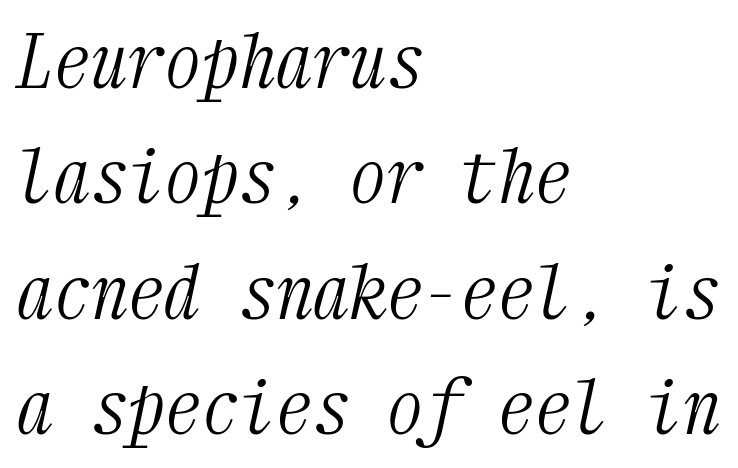
The image shows 74 px light, condensed serif type, italic (leaning right), monospaced; set left-aligned, normal line spacing (1.56x), normal letter spacing, not underlined; medium stroke contrast and a medium x-height.
